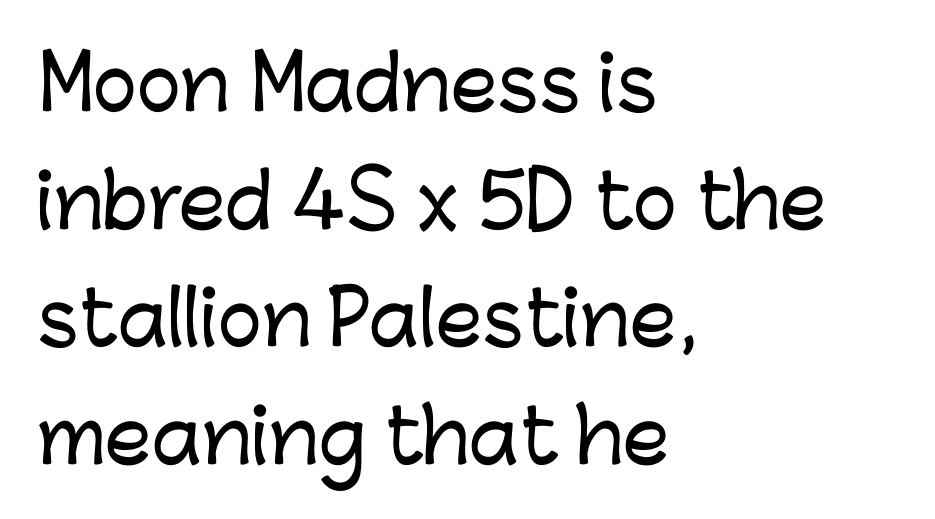
The image shows 74 px sans-serif type, upright; set left-aligned, normal line spacing (1.59x), normal letter spacing, not underlined; low stroke contrast and a medium x-height.
